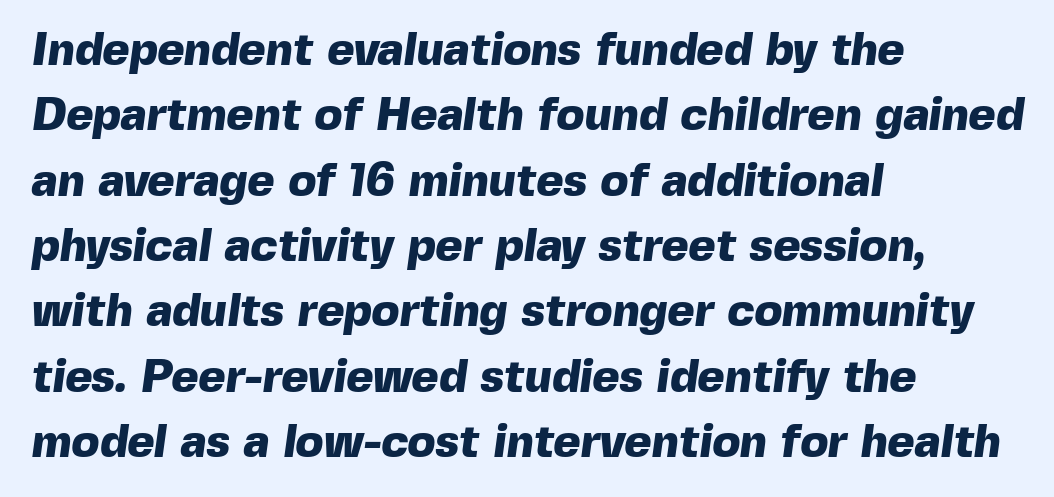
Look at the bottom of the vertical strokes: they stop flat, with no serifs. This sample keeps an unexceptional amount of space between lines. This rendering leaves character spacing at its baseline value. Decoration check: the copy has no underline.
